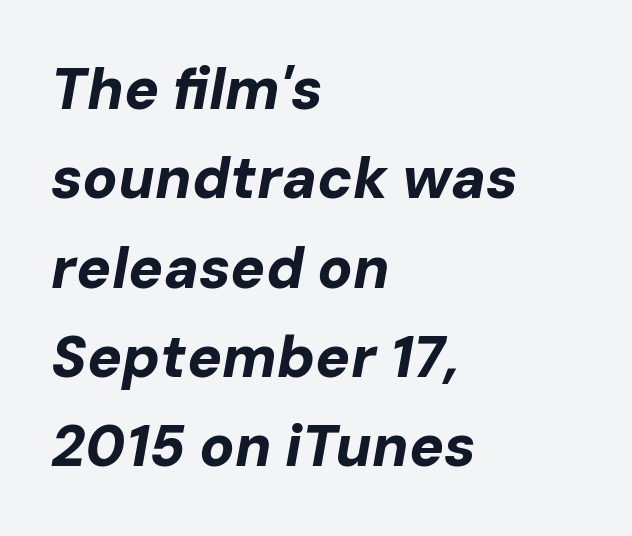
{"italic": "yes", "lean": "right", "slant_degrees": 10, "bold": "yes", "weight": "bold", "width": "normal", "stroke_contrast": "low", "x_height": "medium", "monospaced": "no", "underline": "no", "align": "left", "line_spacing": "normal", "line_spacing_ratio": 1.54, "letter_spacing": "normal", "letter_spacing_em": 0.0, "glyph_px": 58}
